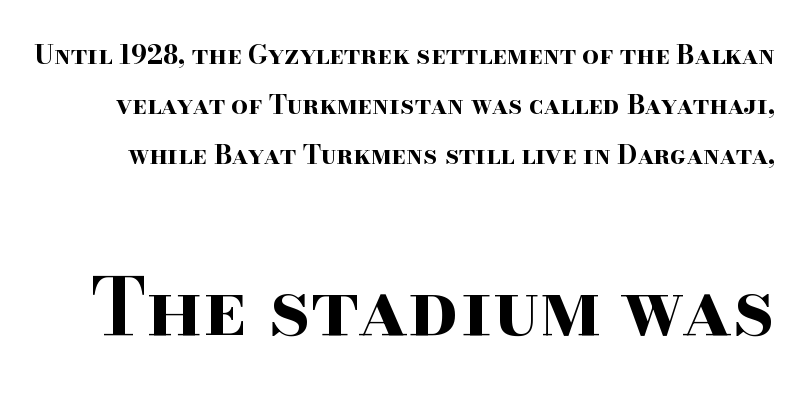
Quick note: underline off. Italic? Not at all — the glyphs are vertical. This sample has the flowing, uneven cadence of proportional lettering. Spacing between characters is what you'd get straight out of the box. Serif or sans? Serif — the stroke terminals have little feet.
